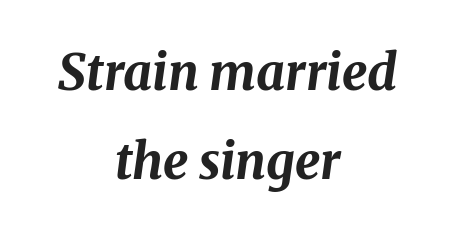
The image shows 50 px bold type, italic (leaning right); set centered, line spacing 1.78x, normal letter spacing, not underlined; medium stroke contrast and a medium x-height.
